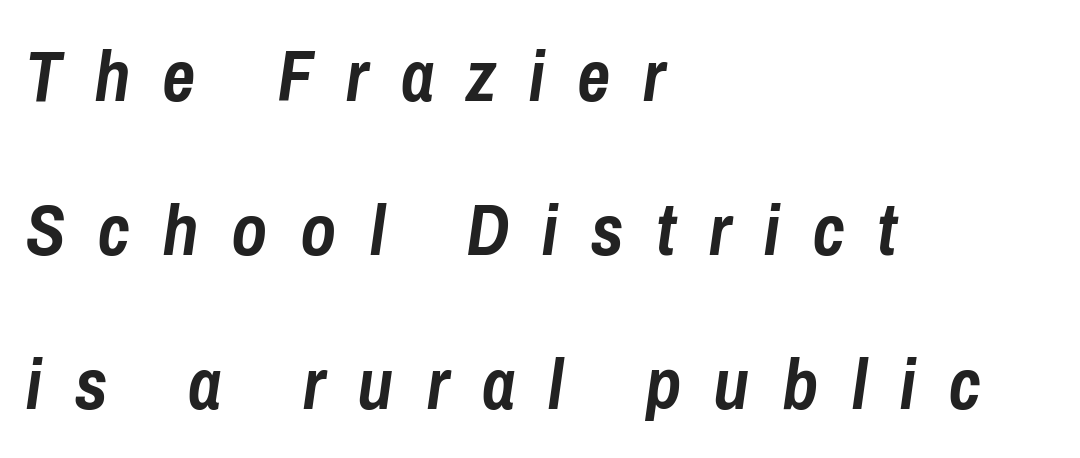
The image shows 73 px semibold, condensed type, italic (leaning right); set left-aligned, loose line spacing (2.11x), unusually wide letter spacing (+0.44 em), not underlined; low stroke contrast and a medium x-height.
